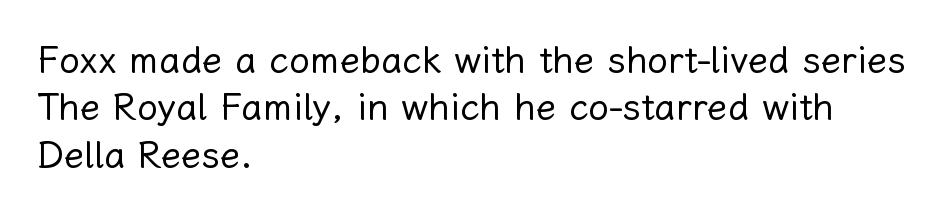
The rendering uses natural spacing where letterforms have individual widths. Which margin do the lines hug? The left one — the right edge is uneven. The designer left line spacing at the default. Heaviness? Minimal to ordinary, like unemphasized prose.
